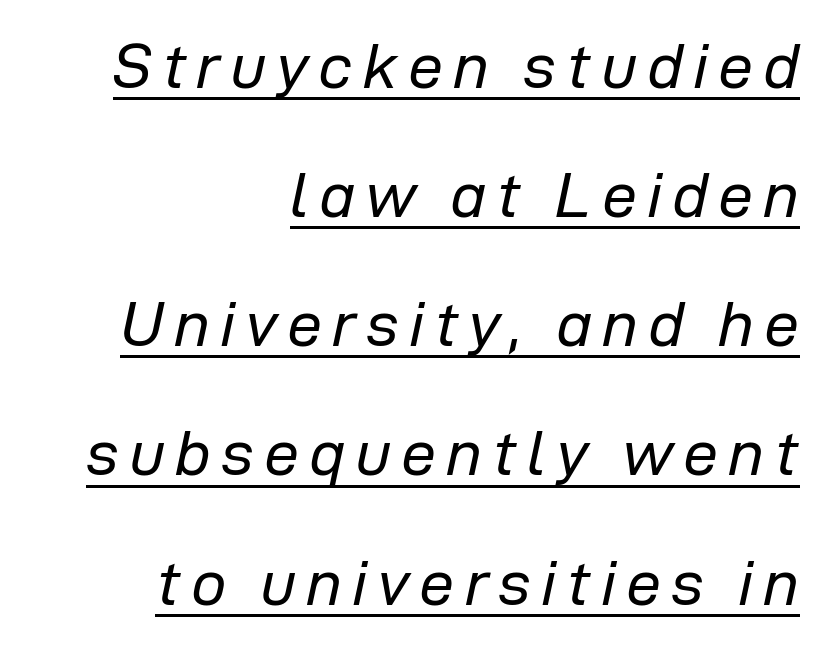
{"italic": "yes", "lean": "right", "slant_degrees": 12, "bold": "no", "weight": "regular", "width": "normal", "stroke_contrast": "low", "x_height": "medium", "monospaced": "no", "underline": "yes", "align": "right", "line_spacing": "loose", "line_spacing_ratio": 2.05, "glyph_px": 63}
